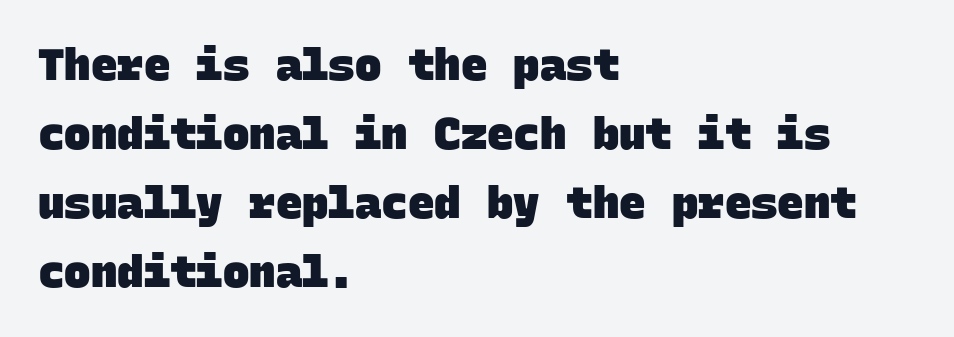
Tracking here is standard; glyphs follow each other at the usual distance. These lines sit exactly where default settings would place them. Underlining? Definitely not there. Each line starts at the same left margin while the right side varies.
